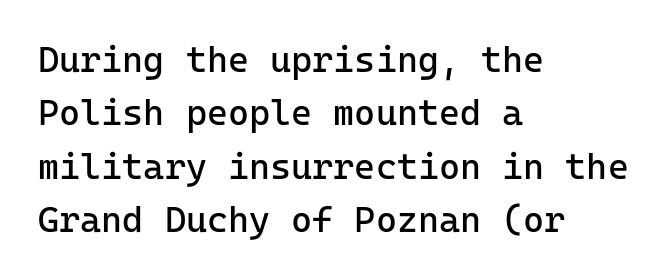
Stem width sits at or under what a default text font uses. This rendering leaves character spacing at its baseline value. Rows of type keep a routine distance in the vertical direction. Leftover space on each line is placed entirely after the last word.
